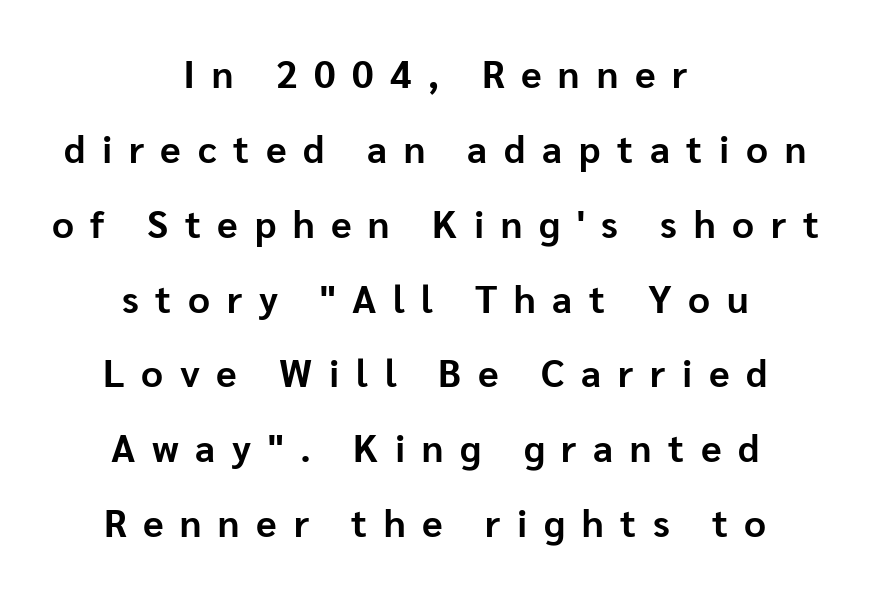
These lines are composed in type without serifs. Posture: vertical. These lines stand farther apart than default settings would place them. Short and long lines alike share a common midpoint. Looks like regular typesetting: each glyph gets only the width it needs.
